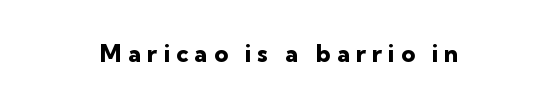
The image shows 24 px bold type, upright; set centered, unusually wide letter spacing (+0.25 em), not underlined.
